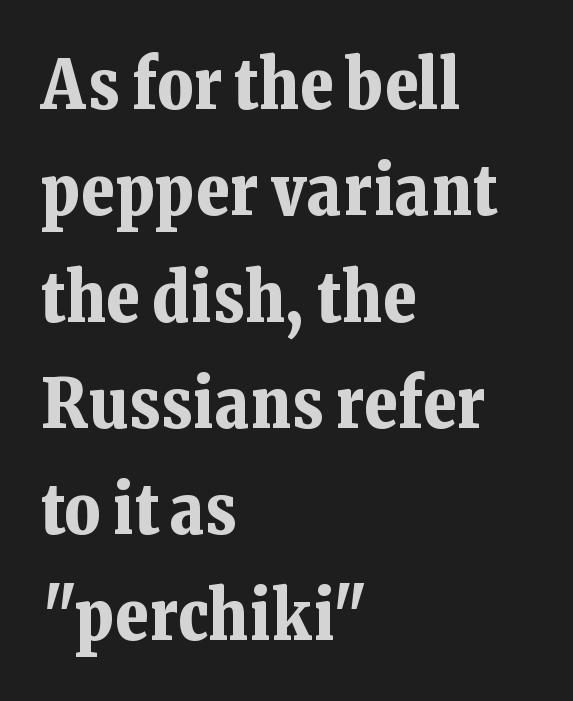
Q: Is the text bold? A: Yes.
Q: Is the text italic (slanted)? A: No, it is upright.
Q: Is the typeface a serif or a sans-serif typeface? A: Serif.
Q: Is the text underlined? A: No.
Q: How is the paragraph aligned? A: Left-aligned.
Q: Is the spacing between letters normal or unusually wide? A: Normal.
Q: Is the spacing between lines tight, normal or loose? A: Normal.
Q: Width (condensed, normal, or wide)? A: Normal.
Q: Stroke contrast? A: Low.
Q: x-height? A: Medium.
Q: Monospaced? A: No.
